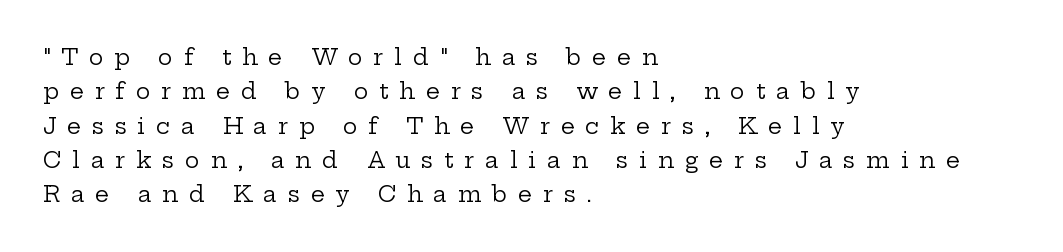
Ink coverage per letter is moderate at most. The font's upright variant was chosen for this text. Interline gaps are of average width in this sample. One-word summary of the alignment: left. Type without underlining. Observe the wide spacing: letters keep a clear distance from each other.
